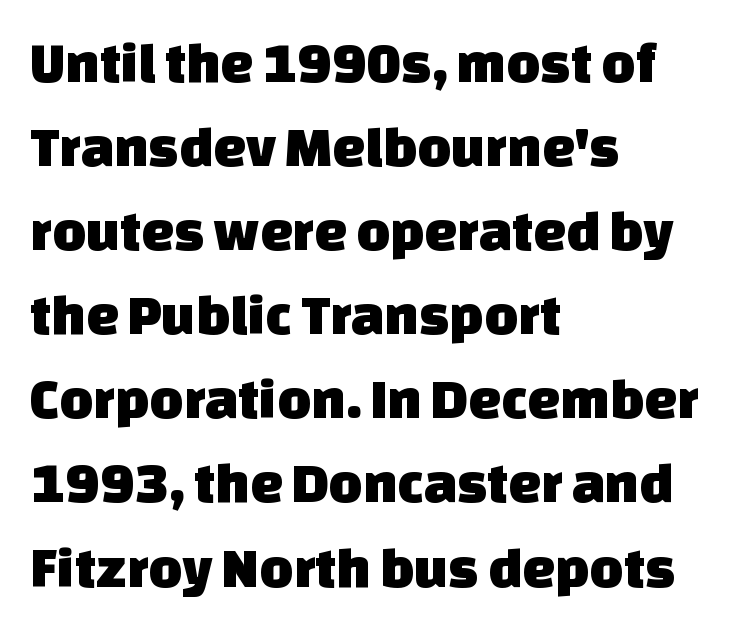
{"serif": "no", "width": "normal", "stroke_contrast": "low", "x_height": "large", "monospaced": "no", "underline": "no", "align": "left", "line_spacing": "normal", "line_spacing_ratio": 1.45, "letter_spacing": "normal", "letter_spacing_em": 0.0, "glyph_px": 58}
